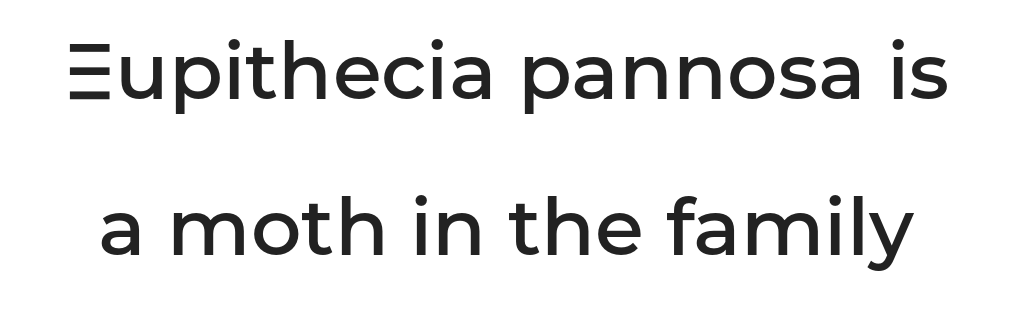
The image shows 79 px semibold sans-serif type, upright; set loose line spacing (1.97x), normal letter spacing, not underlined; low stroke contrast and a medium x-height.
